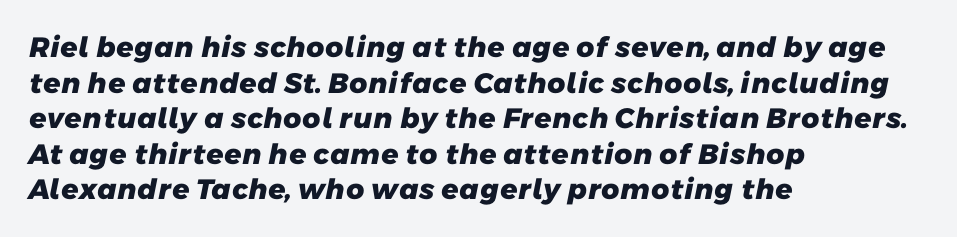
All the whitespace from short lines collects on the right. Think of a printed novel: that variable character pitch is what you see here. The passage shown has conventional tracking throughout. The passage shown is typeset with a sans-serif family. The rendering uses a moderate line-height, typical for paragraphs.
